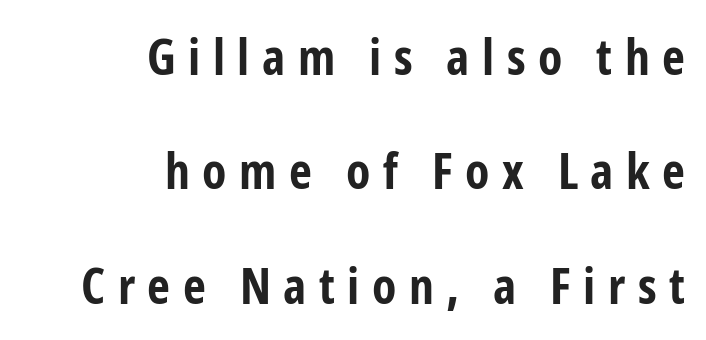
{"serif": "no", "italic": "no", "bold": "yes", "weight": "bold", "width": "condensed", "stroke_contrast": "low", "x_height": "medium", "monospaced": "no", "underline": "no", "align": "right", "line_spacing": "loose", "line_spacing_ratio": 2.29, "letter_spacing": "wide", "letter_spacing_em": 0.25, "glyph_px": 50}
